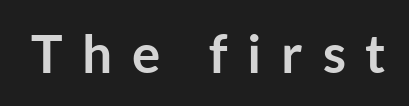
{"serif": "no", "italic": "no", "bold": "yes", "weight": "semibold", "width": "normal", "stroke_contrast": "low", "x_height": "medium", "monospaced": "no", "underline": "no", "letter_spacing": "wide", "letter_spacing_em": 0.37, "glyph_px": 53}
